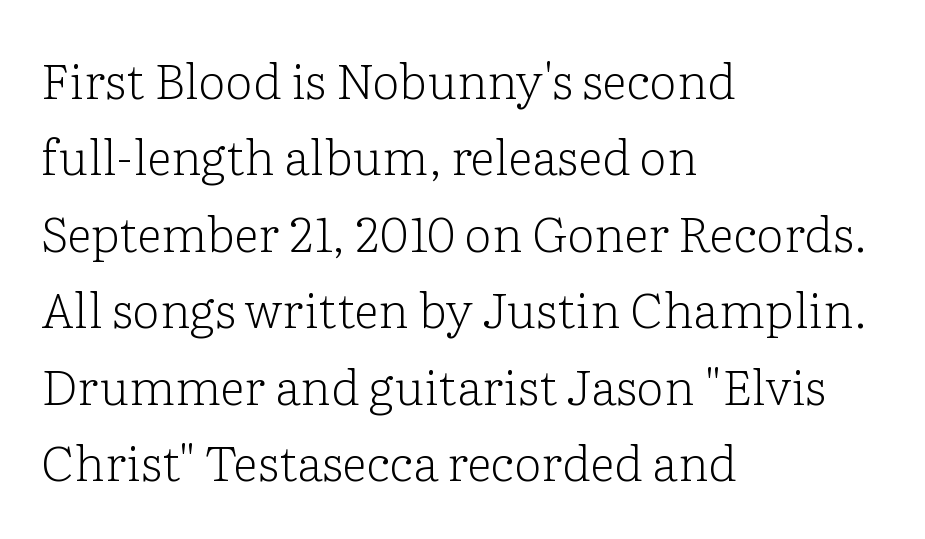
Q: Is the text bold? A: No.
Q: Is the text italic (slanted)? A: No, it is upright.
Q: Is the typeface a serif or a sans-serif typeface? A: Serif.
Q: Is the text underlined? A: No.
Q: How is the paragraph aligned? A: Left-aligned.
Q: Is the spacing between letters normal or unusually wide? A: Normal.
Q: Is the spacing between lines tight, normal or loose? A: Normal.
Q: Width (condensed, normal, or wide)? A: Normal.
Q: Stroke contrast? A: Low.
Q: x-height? A: Medium.
Q: Monospaced? A: No.
